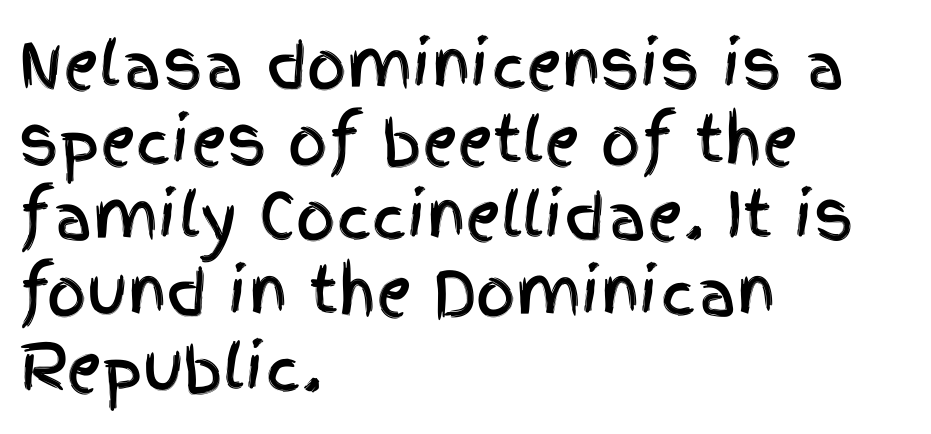
{"serif": "no", "italic": "no", "width": "condensed", "x_height": "large", "monospaced": "no", "underline": "no", "align": "left", "line_spacing_ratio": 1.22, "letter_spacing": "normal", "letter_spacing_em": 0.0, "glyph_px": 62}
